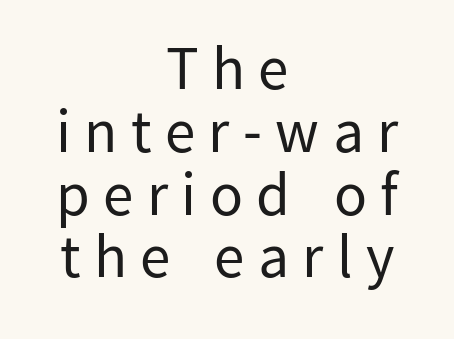
Q: Is the text bold? A: No.
Q: Is the text italic (slanted)? A: No, it is upright.
Q: Is the typeface a serif or a sans-serif typeface? A: Sans-serif.
Q: Is the text underlined? A: No.
Q: How is the paragraph aligned? A: Centered.
Q: Is the spacing between letters normal or unusually wide? A: Unusually wide.
Q: Is the spacing between lines tight, normal or loose? A: Tight.
Q: Width (condensed, normal, or wide)? A: Normal.
Q: Stroke contrast? A: Low.
Q: x-height? A: Medium.
Q: Monospaced? A: No.
